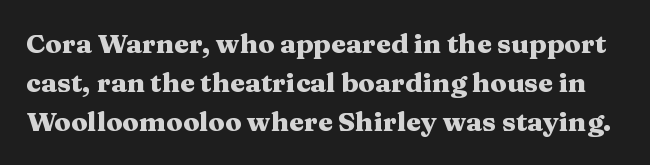
If you measured baseline to baseline, you'd find a middling distance. Does extra space separate the letters? No, they use regular spacing. Pretty heavy lettering here — definitely bold. Style check: upright. Only glyphs here, with clear space below each row.
